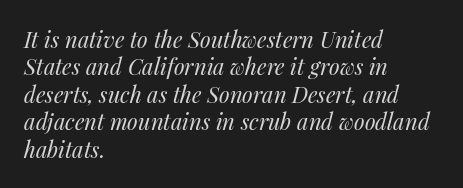
The image shows 22 px text type, italic (leaning right); set left-aligned, normal line spacing (1.25x), normal letter spacing, not underlined.
